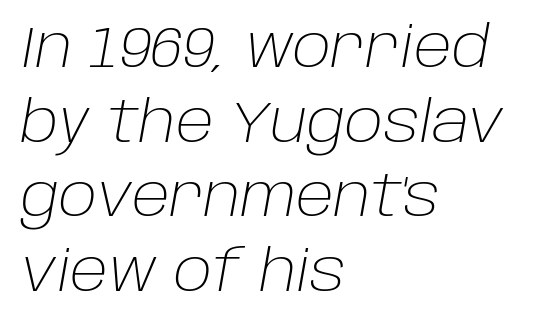
The font is comparable to plain body text, perhaps lighter. Left-aligned paragraph, ragged on the right. Each letter keeps its own natural width here, so spacing adapts to shape. A normal amount of white space separates one row of letters from the next. The passage shown is not underscored anywhere.
